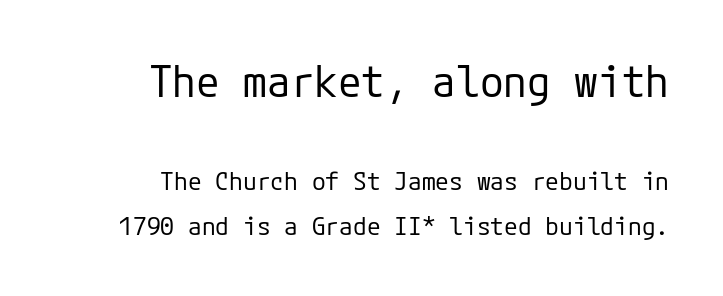
The image shows 43 px regular-weight sans-serif type, upright; set right-aligned, line spacing 1.79x, normal letter spacing, not underlined; the first (top) block is 1.72x larger; low stroke contrast and a medium x-height.
